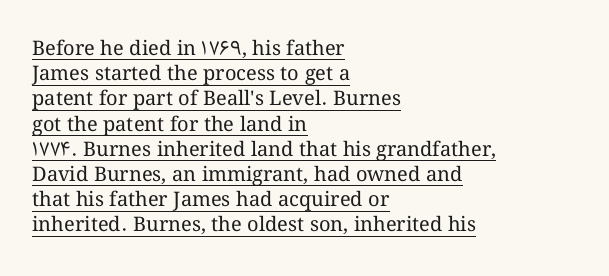
Glance below the letters and you will spot a drawn line. The letters stand upright; this is a roman face. The tracking reads as untouched default to a designer's eye. Is the stroke heavy? The answer is a plain regular-or-lighter.
